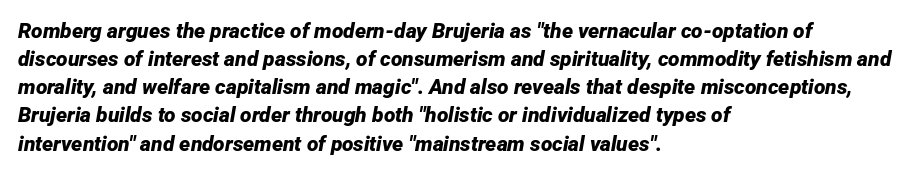
The image shows 21 px bold type, italic (leaning right); set left-aligned, normal line spacing (1.34x), normal letter spacing, not underlined.
